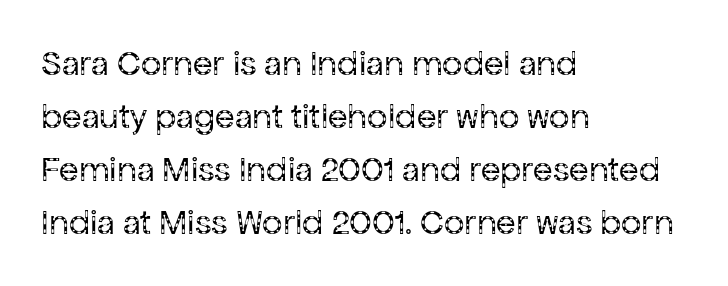
Q: Is the text bold? A: No.
Q: Is the text italic (slanted)? A: No, it is upright.
Q: Is the typeface a serif or a sans-serif typeface? A: Sans-serif.
Q: Is the text underlined? A: No.
Q: How is the paragraph aligned? A: Left-aligned.
Q: Is the spacing between letters normal or unusually wide? A: Normal.
Q: Is the spacing between lines tight, normal or loose? A: Normal.
Q: Width (condensed, normal, or wide)? A: Normal.
Q: Stroke contrast? A: Low.
Q: x-height? A: Medium.
Q: Monospaced? A: No.
